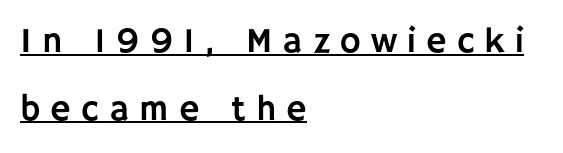
You can see a thin bar hugging the bottom of the glyphs. Does the type have serifs? No, each stem ends abruptly. If you measured baseline to baseline, you'd find a long distance. Layout note: lines flush left.
